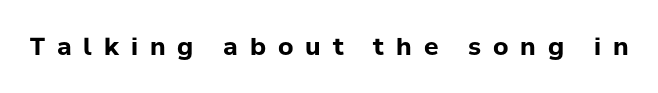
Q: Is the text bold? A: Yes.
Q: Is the text italic (slanted)? A: No, it is upright.
Q: Is the text underlined? A: No.
Q: Is the spacing between letters normal or unusually wide? A: Unusually wide.
